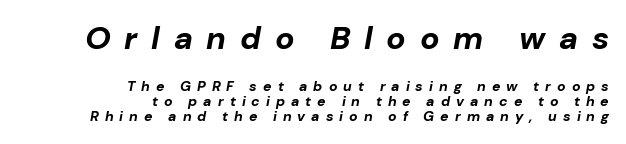
Looking at the ascenders, they clearly lean. Notice how descenders almost collide with the ascenders below — that's tight leading. Is this a fixed-width face? No — the glyphs have proportional, varying widths. These words are printed bold, with thick strokes throughout.
